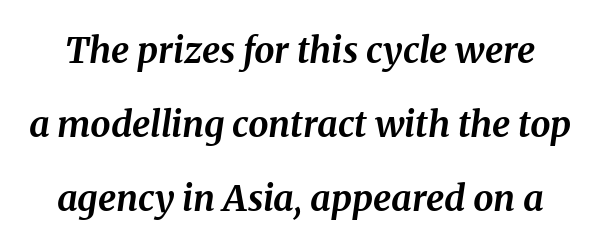
This sample uses a serif face. You can tell it's italic because the verticals aren't actually vertical. Proportional: the letters do not fall into vertical columns. Underlining? Definitely not there.
